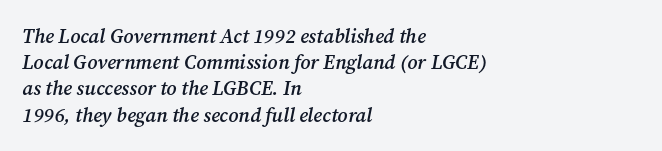
The image shows 20 px text type, italic (leaning right); set left-aligned, normal line spacing (1.31x), normal letter spacing, not underlined.
